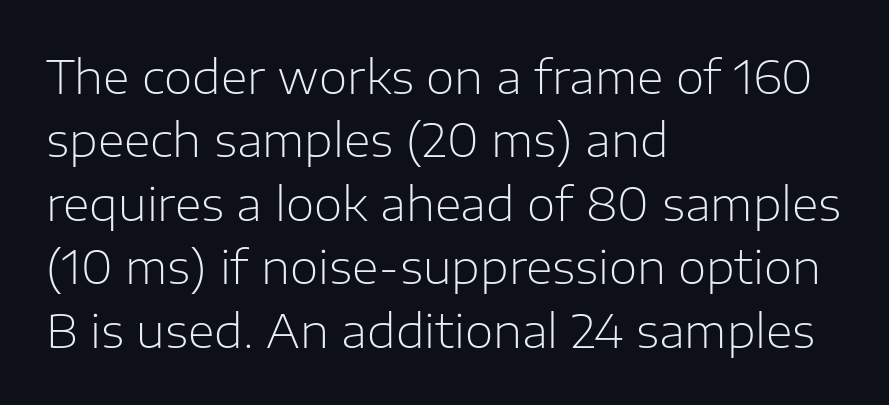
The image shows 46 px light sans-serif type, upright; set left-aligned, normal line spacing (1.38x), normal letter spacing, not underlined; low stroke contrast and a medium x-height.
